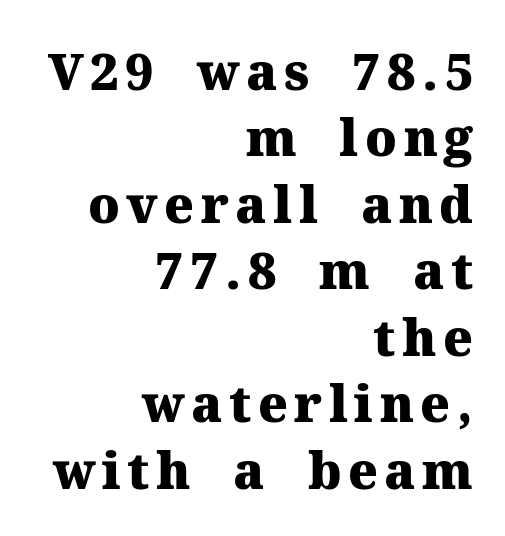
{"serif": "yes", "italic": "no", "bold": "yes", "weight": "heavy", "width": "normal", "stroke_contrast": "medium", "x_height": "medium", "monospaced": "no", "underline": "no", "align": "right", "line_spacing": "normal", "line_spacing_ratio": 1.33, "glyph_px": 50}
